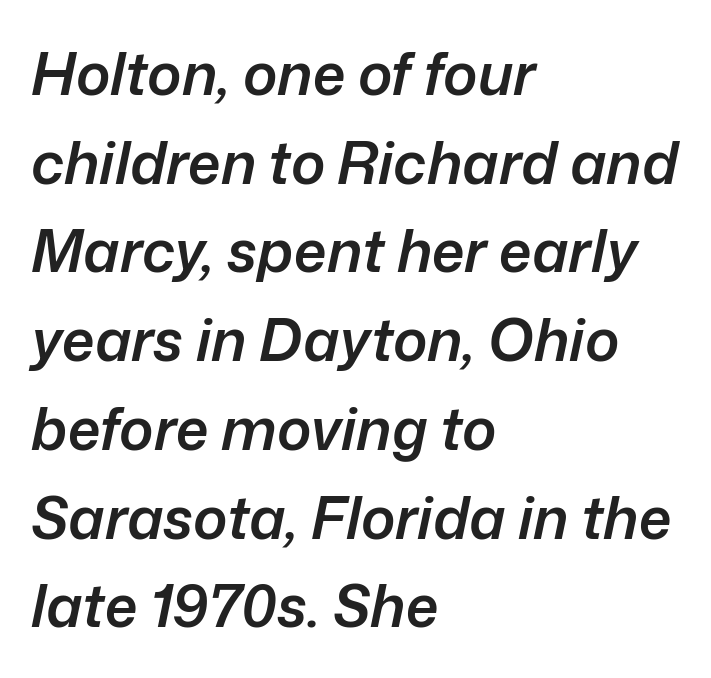
{"italic": "yes", "lean": "right", "slant_degrees": 12, "bold": "semi", "weight": "semibold", "width": "normal", "stroke_contrast": "low", "x_height": "medium", "monospaced": "no", "underline": "no", "align": "left", "line_spacing": "normal", "line_spacing_ratio": 1.53, "letter_spacing": "normal", "letter_spacing_em": 0.0, "glyph_px": 58}
